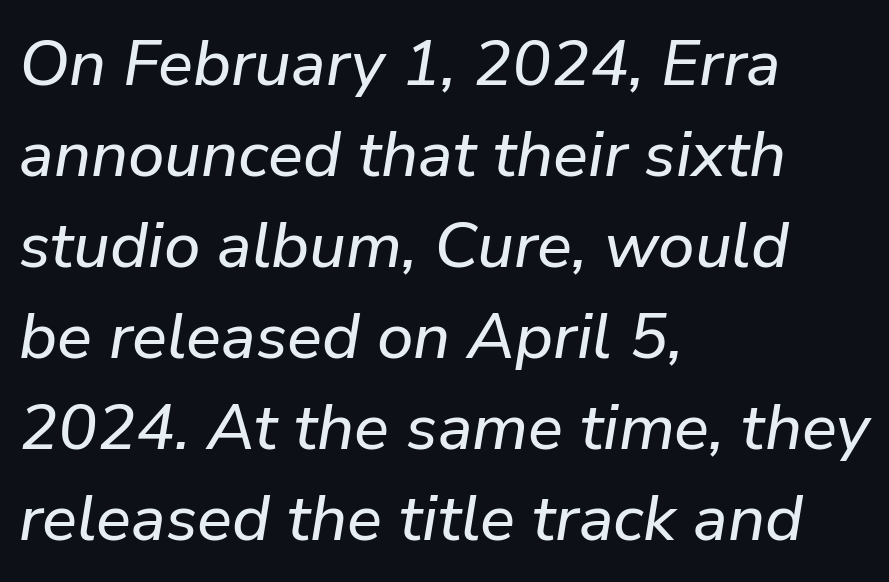
Q: Is the text italic (slanted)? A: Yes, it leans right by about 9 degrees.
Q: Is the text underlined? A: No.
Q: How is the paragraph aligned? A: Left-aligned.
Q: Is the spacing between letters normal or unusually wide? A: Normal.
Q: Is the spacing between lines tight, normal or loose? A: Normal.
Q: Width (condensed, normal, or wide)? A: Normal.
Q: Stroke contrast? A: Low.
Q: x-height? A: Medium.
Q: Monospaced? A: No.
